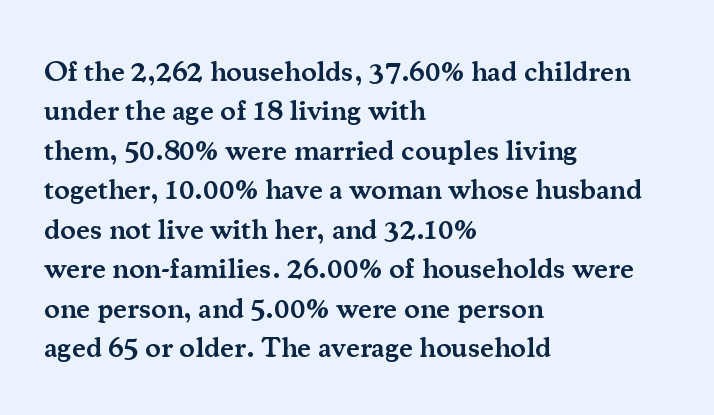
The image shows 29 px semibold serif type, upright; set left-aligned, normal line spacing (1.36x), normal letter spacing, not underlined; medium stroke contrast and a small x-height.
